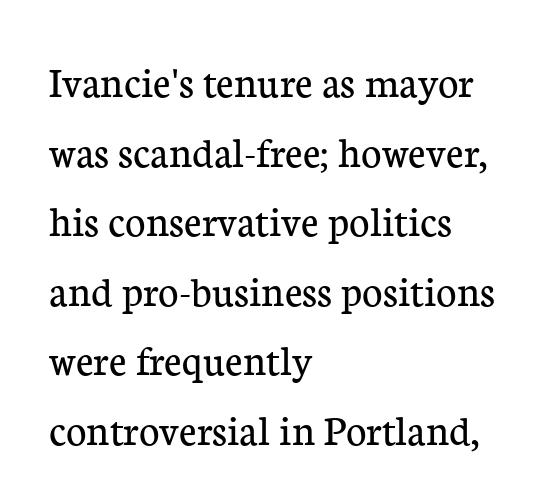
{"serif": "yes", "italic": "no", "bold": "no", "weight": "regular", "width": "normal", "stroke_contrast": "low", "x_height": "medium", "monospaced": "no", "underline": "no", "align": "left", "line_spacing": "normal", "line_spacing_ratio": 1.58, "letter_spacing": "normal", "letter_spacing_em": 0.0, "glyph_px": 44}
